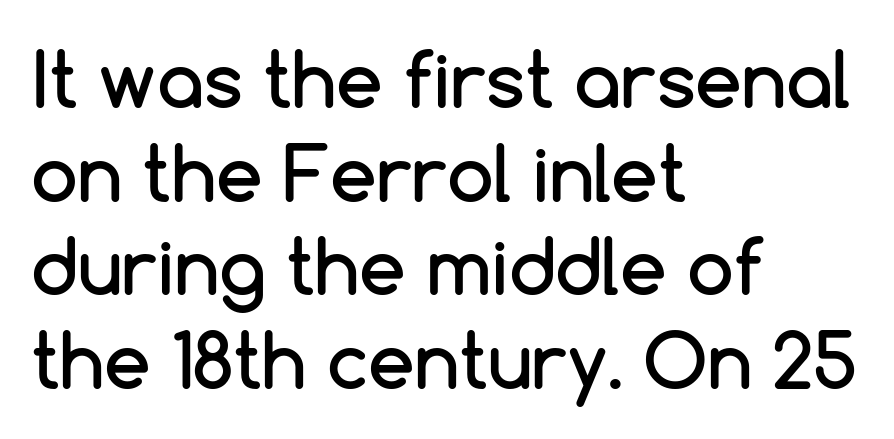
{"serif": "no", "italic": "no", "width": "normal", "stroke_contrast": "low", "x_height": "medium", "monospaced": "no", "underline": "no", "align": "left", "line_spacing": "normal", "line_spacing_ratio": 1.25, "letter_spacing": "normal", "letter_spacing_em": 0.0, "glyph_px": 75}
